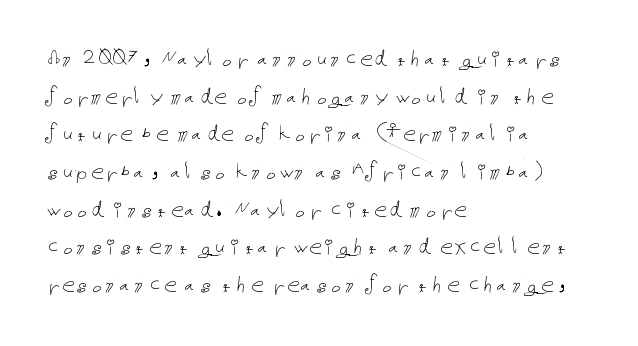
Q: Is the text bold? A: No.
Q: Is the text italic (slanted)? A: No, it is upright.
Q: Is the text underlined? A: No.
Q: How is the paragraph aligned? A: Left-aligned.
Q: Is the spacing between letters normal or unusually wide? A: Normal.
Q: Is the spacing between lines tight, normal or loose? A: Normal.
